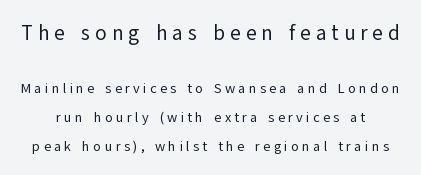
{"italic": "no", "bold": "no", "underline": "no", "line_spacing": "loose", "line_spacing_ratio": 2.07, "letter_spacing": "wide", "letter_spacing_em": 0.23, "larger_block": "first", "size_ratio": 1.5, "glyph_px": 21}
